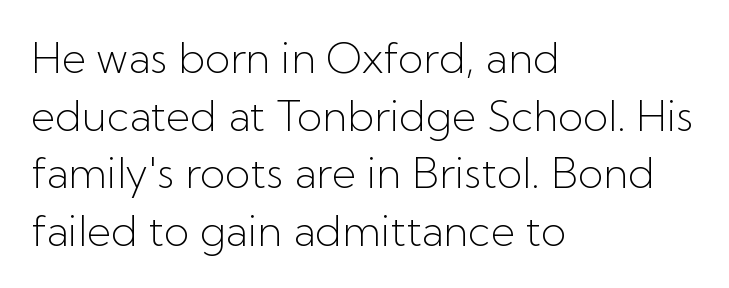
Q: Is the text bold? A: No.
Q: Is the text italic (slanted)? A: No, it is upright.
Q: Is the typeface a serif or a sans-serif typeface? A: Sans-serif.
Q: Is the text underlined? A: No.
Q: How is the paragraph aligned? A: Left-aligned.
Q: Is the spacing between letters normal or unusually wide? A: Normal.
Q: Is the spacing between lines tight, normal or loose? A: Normal.
Q: Width (condensed, normal, or wide)? A: Normal.
Q: Stroke contrast? A: Low.
Q: x-height? A: Medium.
Q: Monospaced? A: No.
